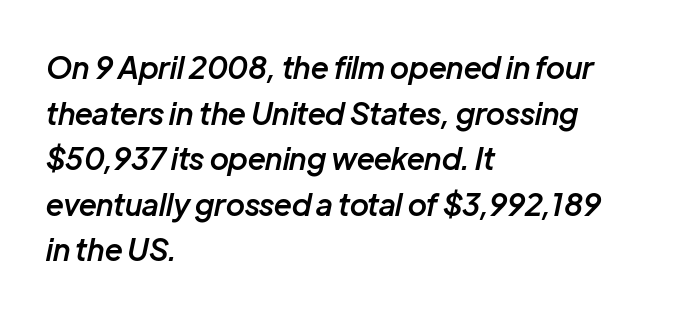
The horizontal fit of the characters is conventional and even. Quick note: underline off. The characters look somewhat weighty, a semibold short of true bold. Which margin do the lines hug? The left one — the right edge is uneven. When letters slant like this, we call the style italic.
